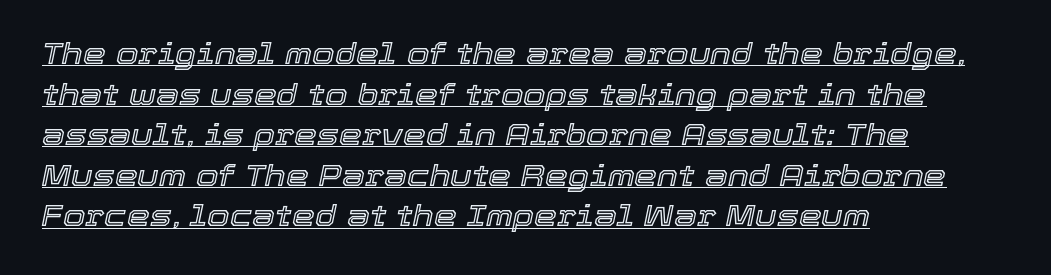
Q: Is the text italic (slanted)? A: Yes, it leans right by about 12 degrees.
Q: Is the text underlined? A: Yes.
Q: How is the paragraph aligned? A: Left-aligned.
Q: Is the spacing between letters normal or unusually wide? A: Normal.
Q: Is the spacing between lines tight, normal or loose? A: Normal.
Q: Width (condensed, normal, or wide)? A: Normal.
Q: x-height? A: Medium.
Q: Monospaced? A: No.
